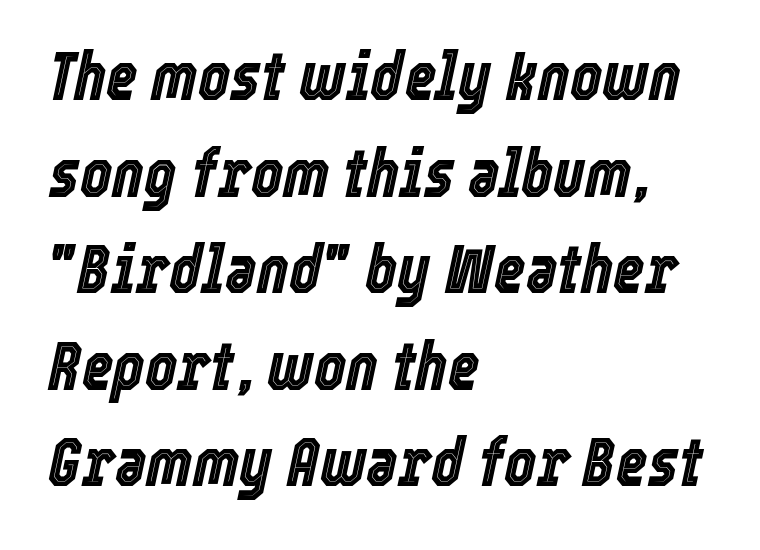
Q: Is the text italic (slanted)? A: Yes, it leans right by about 12 degrees.
Q: Is the text underlined? A: No.
Q: How is the paragraph aligned? A: Left-aligned.
Q: Is the spacing between letters normal or unusually wide? A: Normal.
Q: Is the spacing between lines tight, normal or loose? A: Normal.
Q: Width (condensed, normal, or wide)? A: Condensed.
Q: x-height? A: Medium.
Q: Monospaced? A: No.
